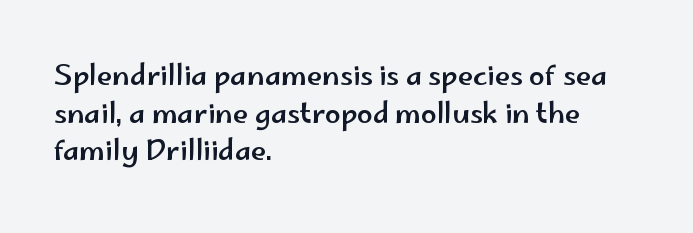
Q: Is the text italic (slanted)? A: No, it is upright.
Q: Is the typeface a serif or a sans-serif typeface? A: Sans-serif.
Q: Is the text underlined? A: No.
Q: How is the paragraph aligned? A: Left-aligned.
Q: Is the spacing between letters normal or unusually wide? A: Normal.
Q: Is the spacing between lines tight, normal or loose? A: Normal.
Q: Width (condensed, normal, or wide)? A: Wide.
Q: Stroke contrast? A: Low.
Q: x-height? A: Small.
Q: Monospaced? A: No.
